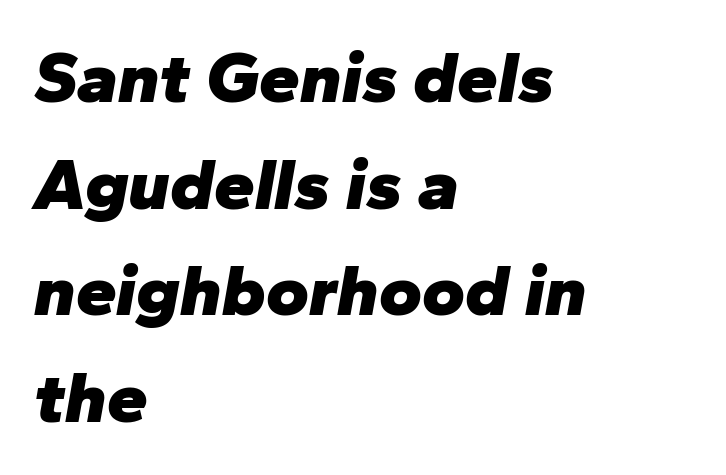
{"italic": "yes", "lean": "right", "slant_degrees": 10, "bold": "yes", "weight": "heavy", "width": "normal", "stroke_contrast": "low", "x_height": "medium", "monospaced": "no", "underline": "no", "align": "left", "line_spacing": "normal", "line_spacing_ratio": 1.46, "letter_spacing": "normal", "letter_spacing_em": 0.0, "glyph_px": 73}
